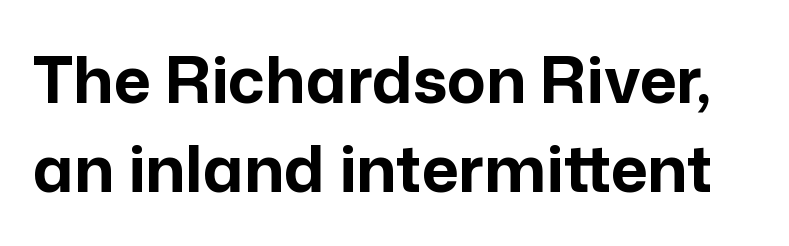
Look at the stroke-to-counter ratio: heavy, a bold. Anything drawn beneath the words? Only blank space. In terms of leading, this rendering sits right in the middle. Nope, not italic — everything's standing straight.
